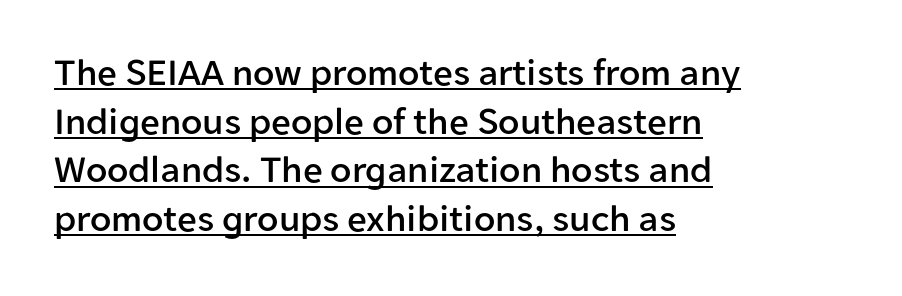
The image shows 39 px sans-serif type, upright; set left-aligned, normal line spacing (1.25x), normal letter spacing, underlined; low stroke contrast and a medium x-height.
